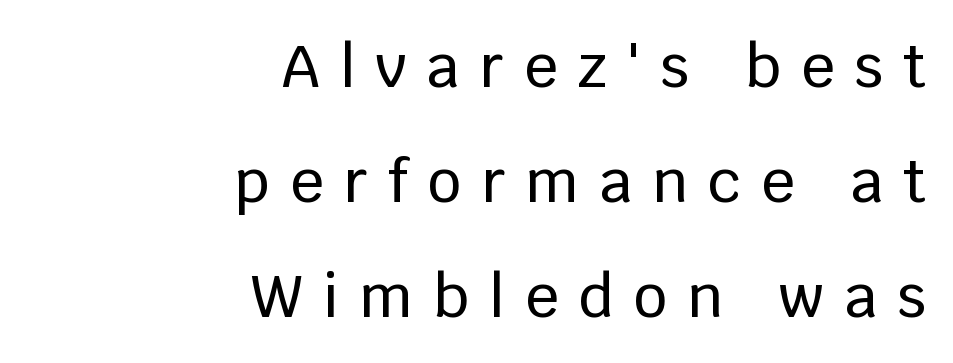
The letterforms stand isolated, each surrounded by extra space. Character widths vary here, with narrow letters taking less room than wide ones. Interline gaps are noticeably wide in this sample. Check the space under the baseline: it is left empty.
